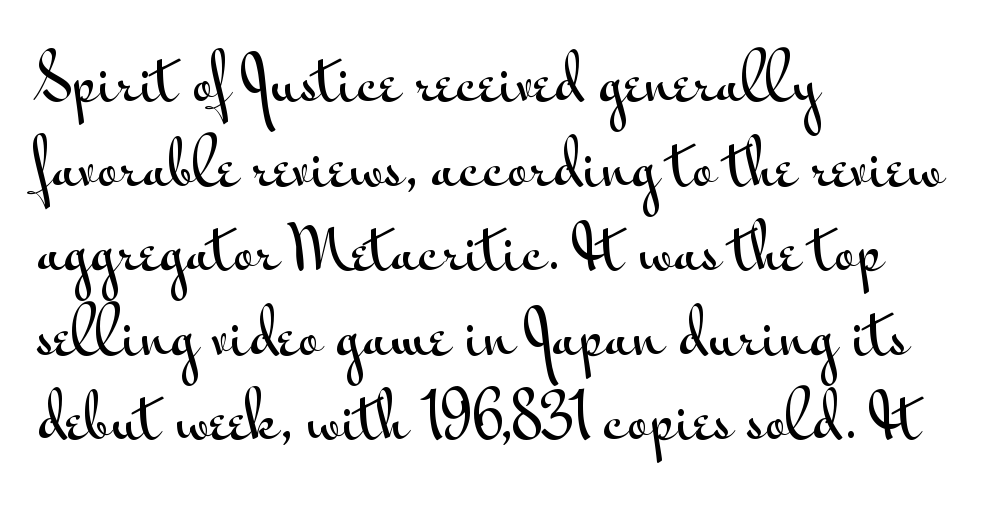
One-word summary of the alignment: left. Honestly, there is no underline to notice here at all. Notice how descenders clear the ascenders below comfortably — that's standard leading. The typeface chosen for these lines omits serifs. The horizontal fit of the characters is conventional and even.
